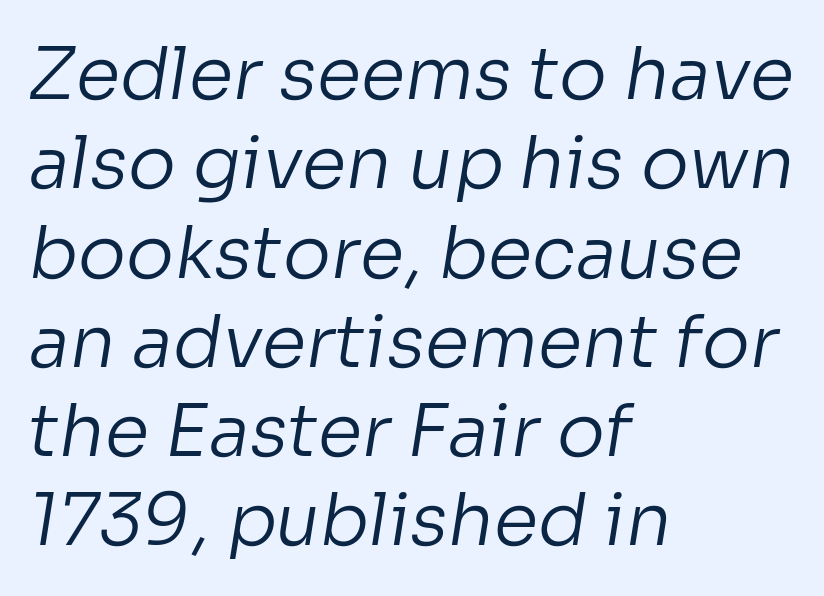
Weight class: somewhere from thin through regular. The passage shown is not underscored anywhere. The rendering anchors every line to the left-hand side. A typesetter would call this zero additional tracking. Typographically, this falls in the sans-serif category. Spacing verdict: proportional, widths tailored to each character.
